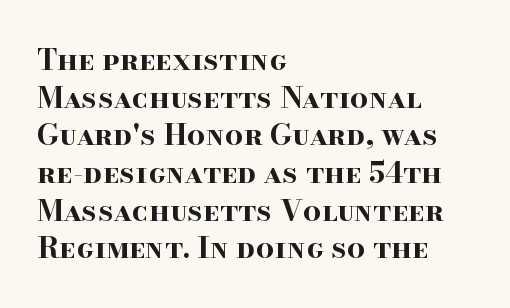
{"serif": "yes", "italic": "no", "bold": "yes", "weight": "bold", "width": "wide", "stroke_contrast": "high", "x_height": "small", "monospaced": "no", "underline": "no", "align": "left", "line_spacing": "normal", "line_spacing_ratio": 1.3, "letter_spacing": "normal", "letter_spacing_em": 0.0, "glyph_px": 29}
